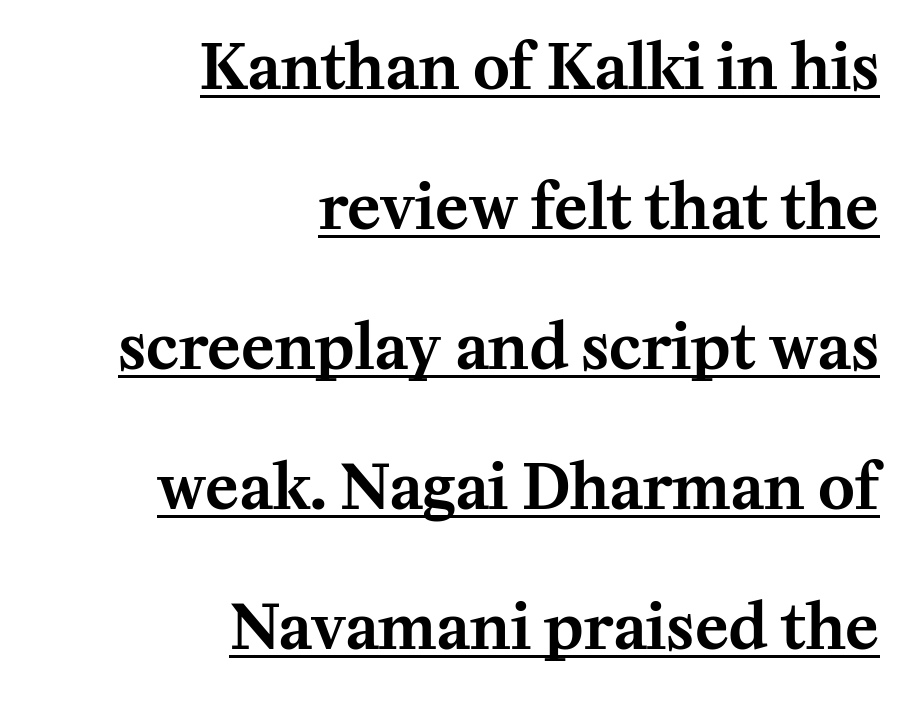
The image shows 62 px serif type, upright; set right-aligned, loose line spacing (2.26x), normal letter spacing, underlined; medium stroke contrast and a medium x-height.
